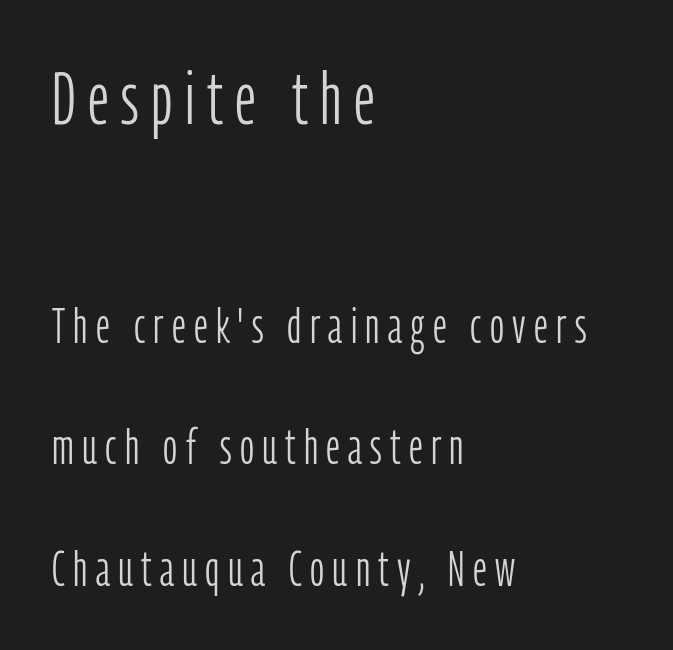
The image shows 74 px light, condensed sans-serif type, upright; set left-aligned, loose line spacing (2.48x), not underlined; the first (top) block is 1.51x larger; low stroke contrast and a medium x-height.
